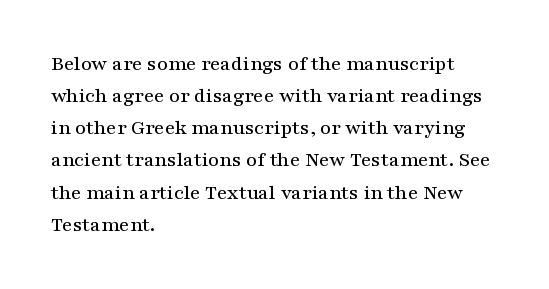
{"italic": "no", "underline": "no", "align": "left", "line_spacing": "normal", "line_spacing_ratio": 1.53, "letter_spacing": "normal", "letter_spacing_em": 0.0, "glyph_px": 21}
